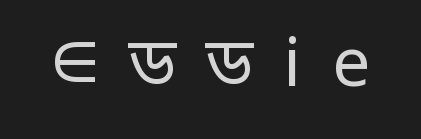
The image shows 67 px regular-weight sans-serif type, upright; set unusually wide letter spacing (+0.45 em), not underlined; low stroke contrast and a medium x-height.
